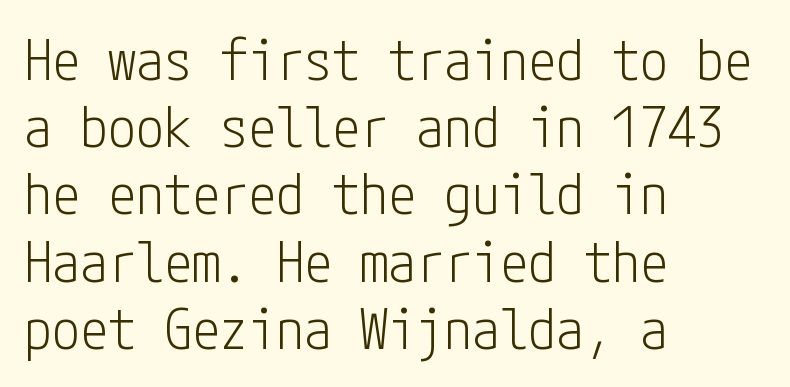
The image shows 56 px light, condensed sans-serif type, upright; set left-aligned, line spacing 1.2x, normal letter spacing, not underlined; low stroke contrast and a medium x-height.
